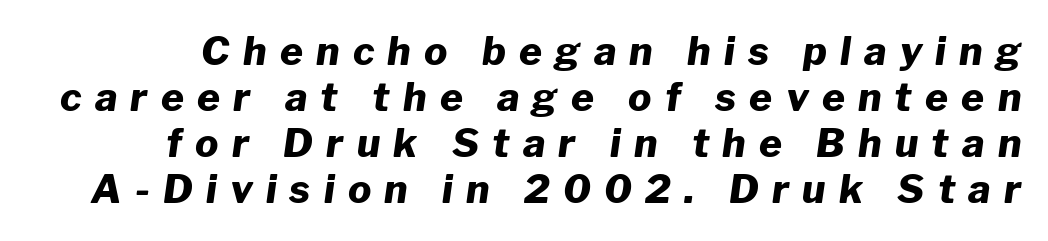
Q: Is the text bold? A: Yes.
Q: Is the text italic (slanted)? A: Yes, it leans right by about 8 degrees.
Q: Is the text underlined? A: No.
Q: Is the spacing between letters normal or unusually wide? A: Unusually wide.
Q: Width (condensed, normal, or wide)? A: Normal.
Q: Stroke contrast? A: Low.
Q: x-height? A: Medium.
Q: Monospaced? A: No.
